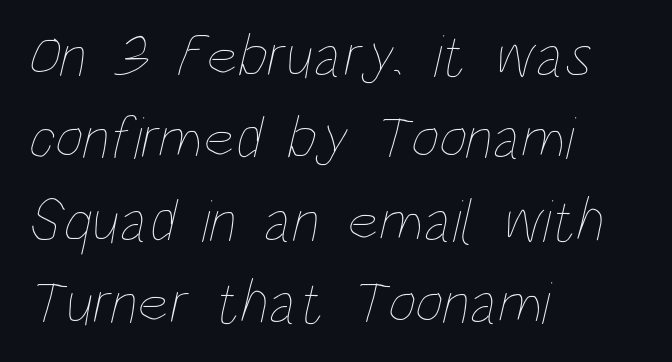
{"bold": "no", "weight": "thin", "width": "condensed", "stroke_contrast": "low", "x_height": "large", "monospaced": "no", "underline": "no", "align": "left", "line_spacing": "normal", "line_spacing_ratio": 1.35, "letter_spacing": "normal", "letter_spacing_em": 0.0, "glyph_px": 61}
